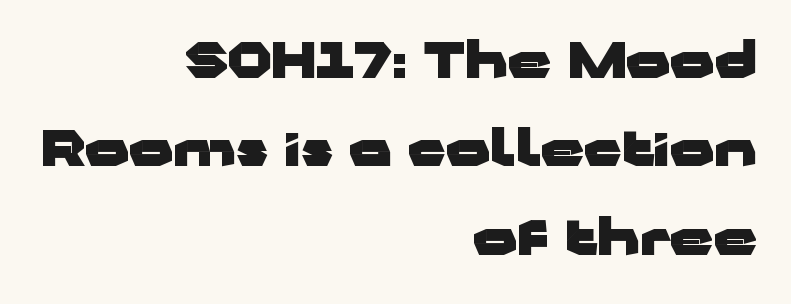
Q: Is the text bold? A: Yes.
Q: Is the text italic (slanted)? A: No, it is upright.
Q: Is the typeface a serif or a sans-serif typeface? A: Sans-serif.
Q: Is the text underlined? A: No.
Q: How is the paragraph aligned? A: Right-aligned.
Q: Is the spacing between letters normal or unusually wide? A: Normal.
Q: Width (condensed, normal, or wide)? A: Wide.
Q: Stroke contrast? A: Low.
Q: x-height? A: Medium.
Q: Monospaced? A: No.
